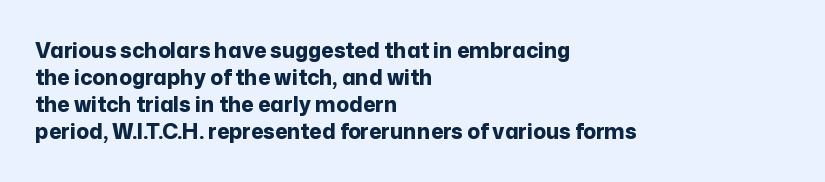
Q: Is the text bold? A: Yes.
Q: Is the text italic (slanted)? A: No, it is upright.
Q: Is the text underlined? A: No.
Q: How is the paragraph aligned? A: Left-aligned.
Q: Is the spacing between letters normal or unusually wide? A: Normal.
Q: Is the spacing between lines tight, normal or loose? A: Normal.
